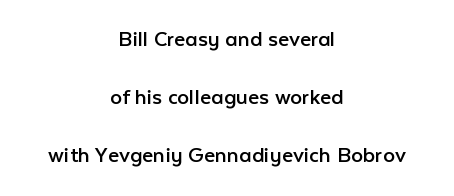
Italic? Not at all — the glyphs are vertical. The vertical gap from one line to the next is large. Line starts and ends both wander, symmetrically. Unmarked baselines from the first word to the last. Each stroke keeps to a modest, everyday thickness or less.
